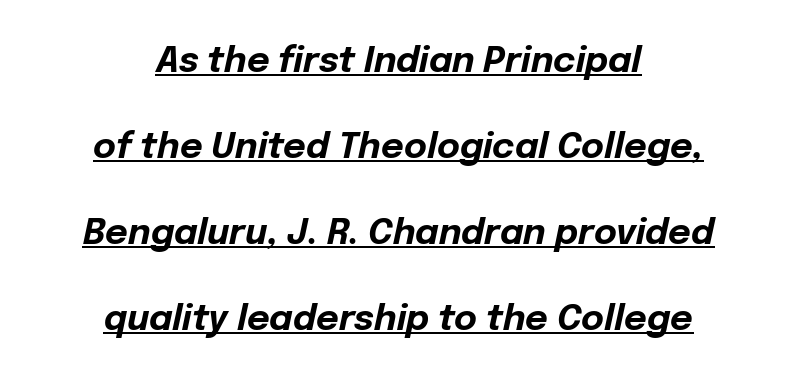
Which margin do the lines hug? Neither — every line sits in the middle. You can see a thin bar hugging the bottom of the glyphs. How would I describe the line gaps? Wide and relaxed. The whole block is typeset with a tilt.
